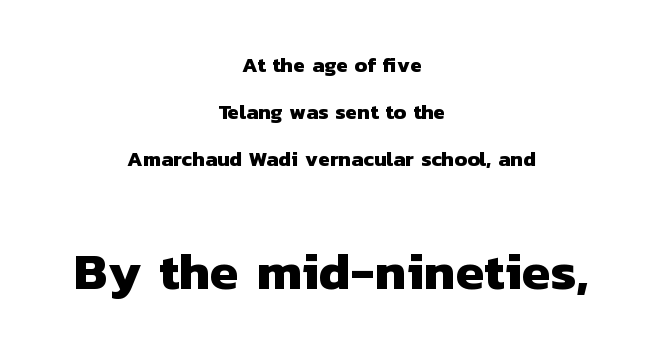
Q: Is the text bold? A: Yes.
Q: Is the typeface a serif or a sans-serif typeface? A: Sans-serif.
Q: Is the text underlined? A: No.
Q: How is the paragraph aligned? A: Centered.
Q: Is the spacing between letters normal or unusually wide? A: Normal.
Q: Is the spacing between lines tight, normal or loose? A: Loose.
Q: Which block of text is set in a larger size, the first (top) or the second (bottom)? A: The second (bottom) one.
Q: Width (condensed, normal, or wide)? A: Normal.
Q: Stroke contrast? A: Low.
Q: x-height? A: Medium.
Q: Monospaced? A: No.
